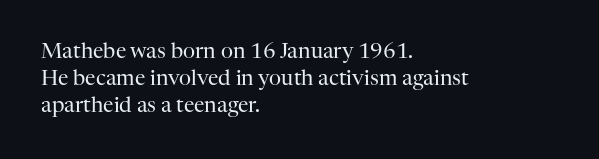
The passage shown is not underscored anywhere. Summary of vertical rhythm: regular, with standard interline spacing. The rag falls on the right side of this text block. Notice how the stems are strictly vertical — no italics here. Vertical stems look standard width or narrower in stroke.
